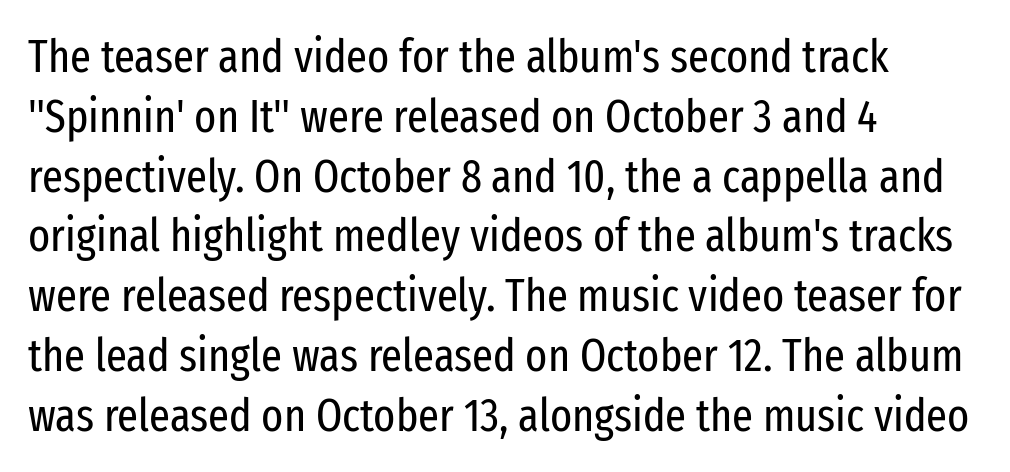
{"serif": "no", "italic": "no", "bold": "no", "weight": "regular", "width": "condensed", "stroke_contrast": "low", "x_height": "medium", "monospaced": "no", "underline": "no", "align": "left", "line_spacing": "normal", "line_spacing_ratio": 1.3, "letter_spacing": "normal", "letter_spacing_em": 0.0, "glyph_px": 46}
